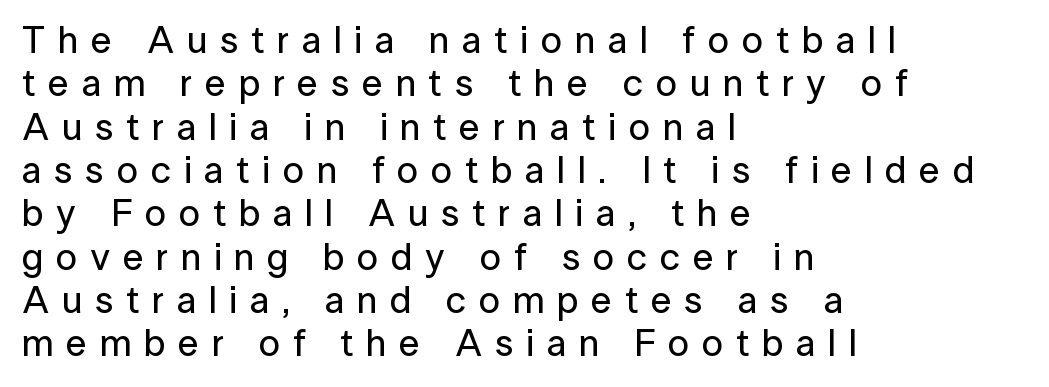
The image shows 38 px sans-serif type, upright; set left-aligned, tight line spacing (1.14x), unusually wide letter spacing (+0.33 em), not underlined; low stroke contrast and a medium x-height.
